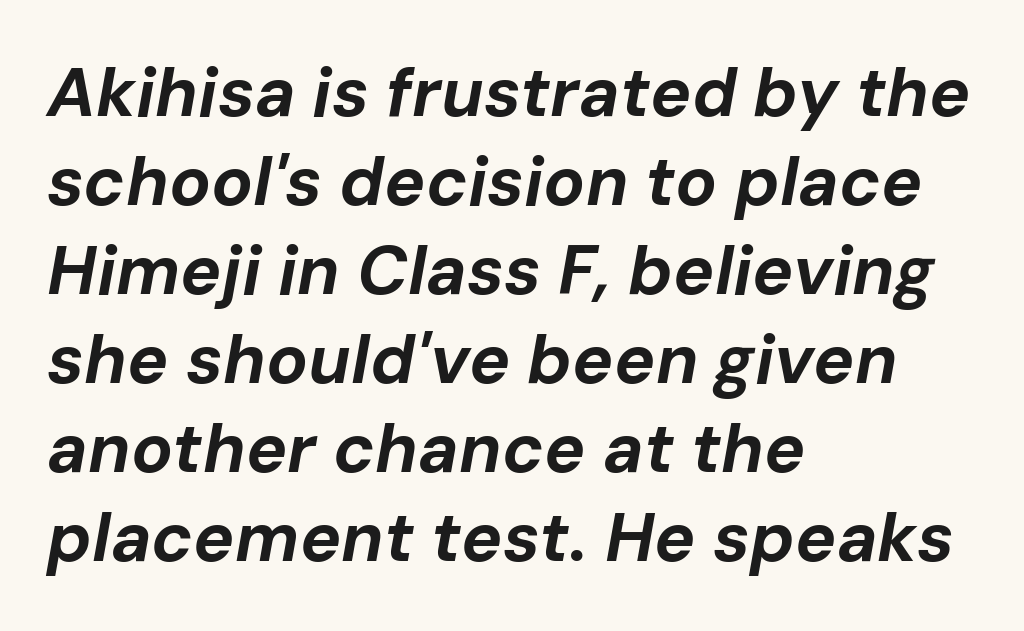
Q: Is the text bold? A: Yes.
Q: Is the text italic (slanted)? A: Yes, it leans right by about 10 degrees.
Q: Is the text underlined? A: No.
Q: How is the paragraph aligned? A: Left-aligned.
Q: Is the spacing between letters normal or unusually wide? A: Normal.
Q: Is the spacing between lines tight, normal or loose? A: Normal.
Q: Width (condensed, normal, or wide)? A: Normal.
Q: Stroke contrast? A: Low.
Q: x-height? A: Medium.
Q: Monospaced? A: No.
